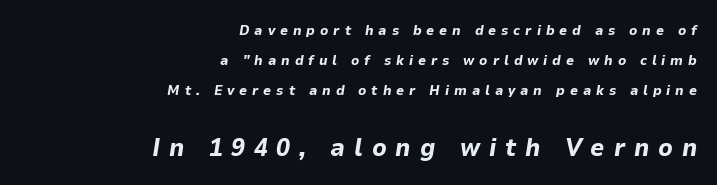
If you measured baseline to baseline, you'd find a long distance. Which chunk is bigger? The second one — the bottom block dwarfs the top. Weight: bold. The text block is weighted toward the right margin, trailing off unevenly leftward. These lines were composed using italics.
